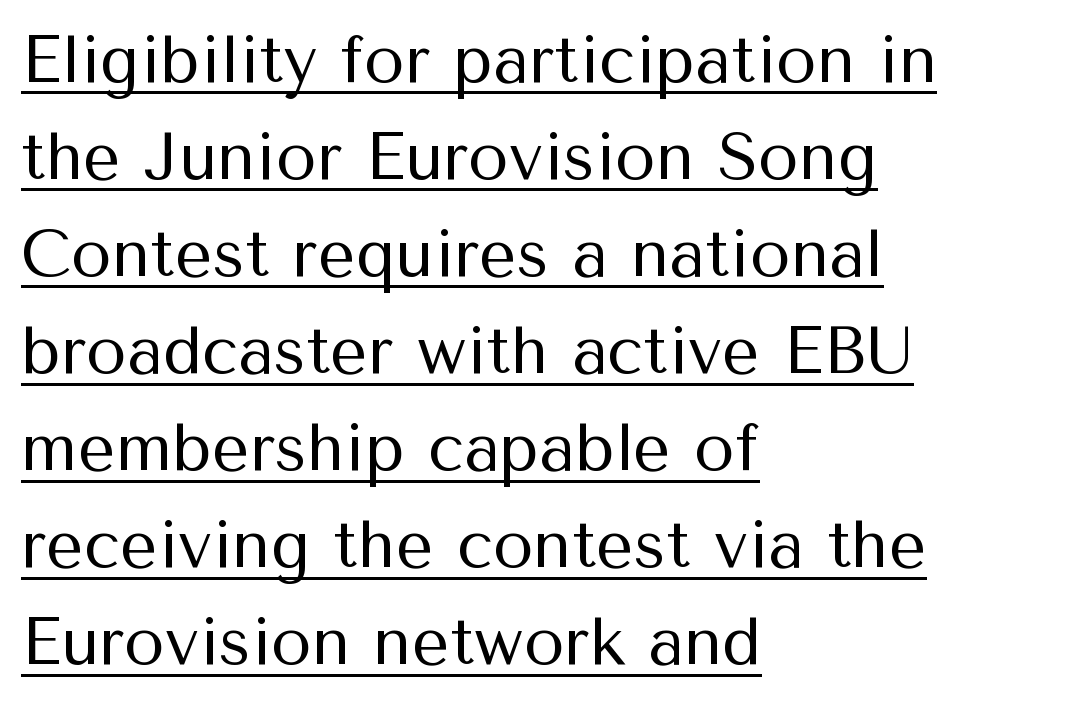
{"serif": "no", "italic": "no", "bold": "no", "weight": "regular", "width": "normal", "stroke_contrast": "medium", "x_height": "medium", "monospaced": "no", "underline": "yes", "align": "left", "line_spacing": "normal", "line_spacing_ratio": 1.47, "letter_spacing": "normal", "letter_spacing_em": 0.0, "glyph_px": 66}
